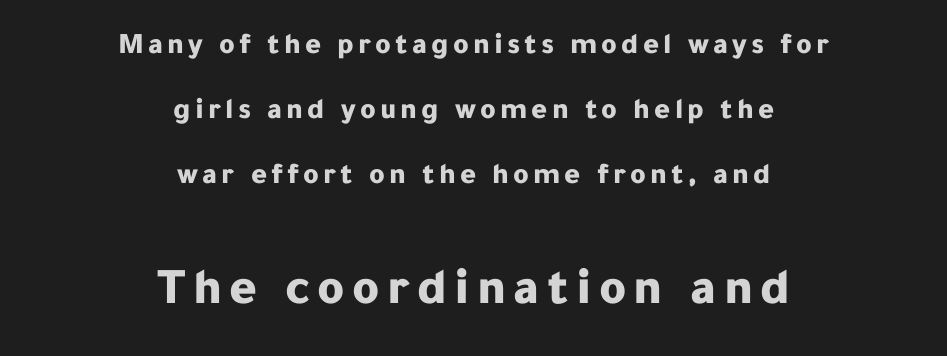
Caption: upper text group reduced, lower text group enlarged. Decoration check: the copy has no underline. A student would call this center alignment; a typographer would say set centered. The letters stand upright; this is a roman face. The passage shown is typeset with a sans-serif family. Is there much room between lines? Yes — plenty of vertical air separates them.
